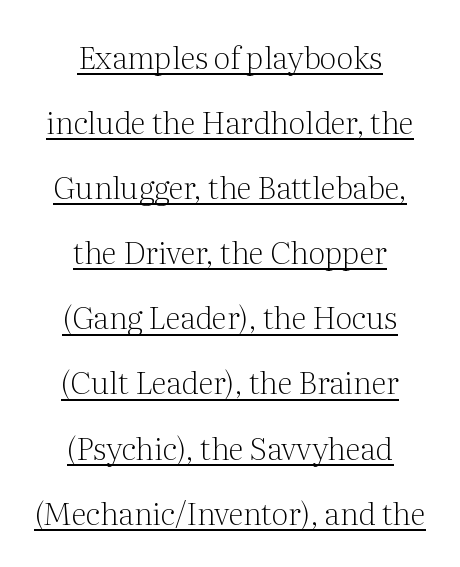
The image shows 31 px light serif type, upright; set centered, loose line spacing (2.1x), normal letter spacing, underlined; medium stroke contrast and a medium x-height.
